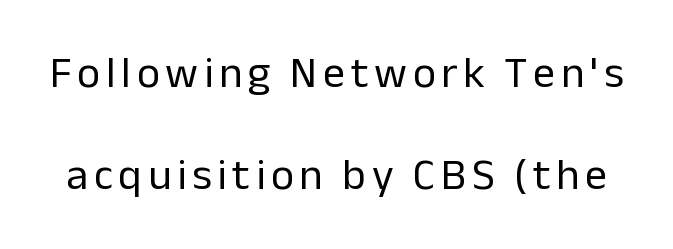
When letters stand straight like this, we call the style roman or upright. Compared with a typical body face, this is equally light or lighter still. This sample has the flowing, uneven cadence of proportional lettering. The block of text is sparse from top to bottom, with ample space between rows. The glyphs are unaccompanied by any horizontal stroke below them. Font category for this specimen: sans-serif.
